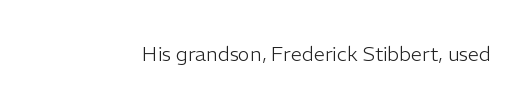
Q: Is the text bold? A: No.
Q: Is the text italic (slanted)? A: No, it is upright.
Q: Is the text underlined? A: No.
Q: Is the spacing between letters normal or unusually wide? A: Normal.
